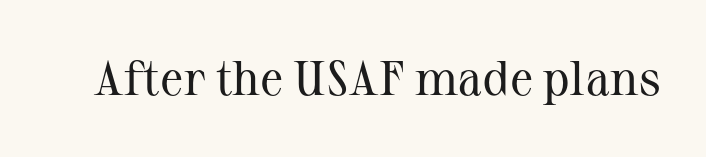
Q: Is the text bold? A: No.
Q: Is the text italic (slanted)? A: No, it is upright.
Q: Is the typeface a serif or a sans-serif typeface? A: Serif.
Q: Is the text underlined? A: No.
Q: Is the spacing between letters normal or unusually wide? A: Normal.
Q: Width (condensed, normal, or wide)? A: Normal.
Q: Stroke contrast? A: Medium.
Q: x-height? A: Medium.
Q: Monospaced? A: No.
